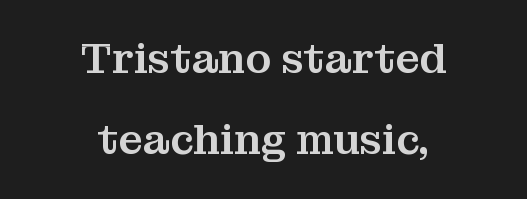
Q: Is the text italic (slanted)? A: No, it is upright.
Q: Is the typeface a serif or a sans-serif typeface? A: Serif.
Q: Is the text underlined? A: No.
Q: How is the paragraph aligned? A: Centered.
Q: Is the spacing between letters normal or unusually wide? A: Normal.
Q: Is the spacing between lines tight, normal or loose? A: Loose.
Q: Width (condensed, normal, or wide)? A: Normal.
Q: Stroke contrast? A: Medium.
Q: x-height? A: Medium.
Q: Monospaced? A: No.
